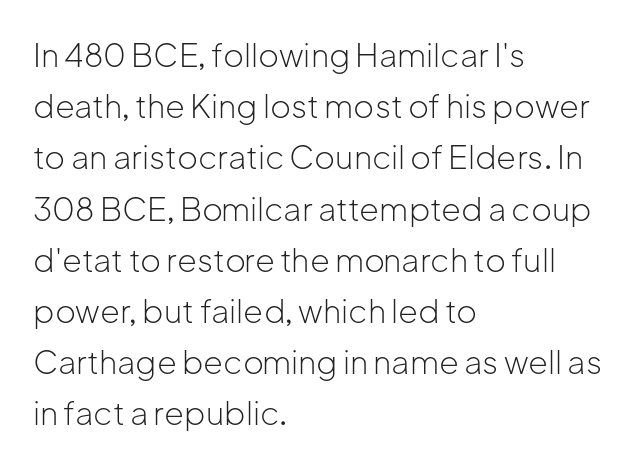
Q: Is the text bold? A: No.
Q: Is the text italic (slanted)? A: No, it is upright.
Q: Is the typeface a serif or a sans-serif typeface? A: Sans-serif.
Q: Is the text underlined? A: No.
Q: How is the paragraph aligned? A: Left-aligned.
Q: Is the spacing between letters normal or unusually wide? A: Normal.
Q: Is the spacing between lines tight, normal or loose? A: Normal.
Q: Width (condensed, normal, or wide)? A: Normal.
Q: Stroke contrast? A: Low.
Q: x-height? A: Medium.
Q: Monospaced? A: No.
